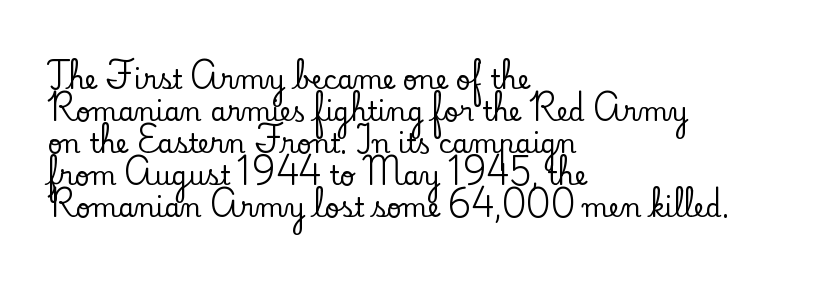
The image shows 26 px text type, upright; set left-aligned, line spacing 1.23x, normal letter spacing, not underlined.
